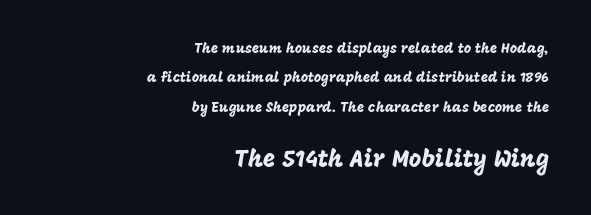
Q: Is the text italic (slanted)? A: Yes.
Q: Is the text underlined? A: No.
Q: How is the paragraph aligned? A: Right-aligned.
Q: Is the spacing between letters normal or unusually wide? A: Normal.
Q: Is the spacing between lines tight, normal or loose? A: Loose.
Q: Which block of text is set in a larger size, the first (top) or the second (bottom)? A: The second (bottom) one.
